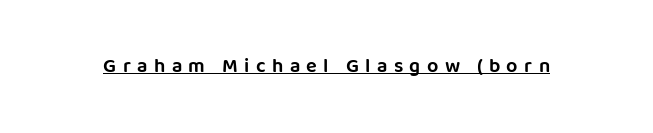
The lettering stays uniformly vertical, giving the passage a roman look. Does a line run under the words? Yes, clearly. The passage shown has open, widely tracked lettering throughout.
